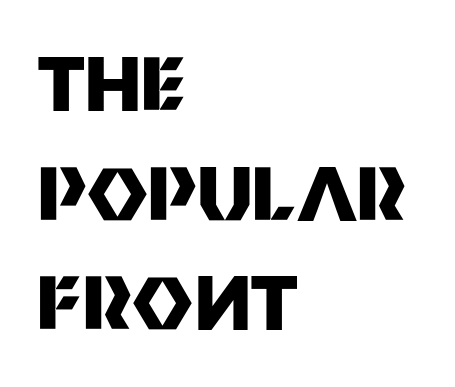
{"serif": "no", "italic": "no", "bold": "yes", "weight": "heavy", "width": "normal", "stroke_contrast": "medium", "x_height": "large", "monospaced": "no", "underline": "no", "align": "left", "line_spacing": "normal", "line_spacing_ratio": 1.48, "letter_spacing": "normal", "letter_spacing_em": 0.0, "glyph_px": 74}
